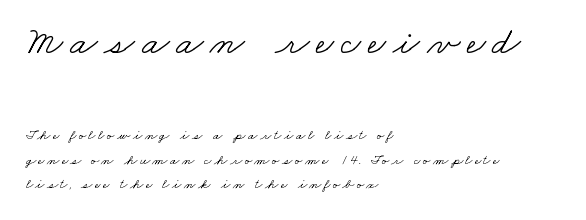
The image shows 40 px light, wide serif type; set left-aligned, line spacing 1.77x, not underlined; the first (top) block is 2.86x larger; low stroke contrast and a small x-height.
